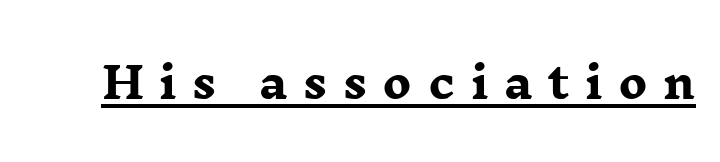
Is the letter spacing exaggerated? Yes — the characters are pushed far apart. Weight check: bold — yes, fully. Underline: present. Designer's note — italics off, roman on. The rendering uses natural spacing where letterforms have individual widths.
